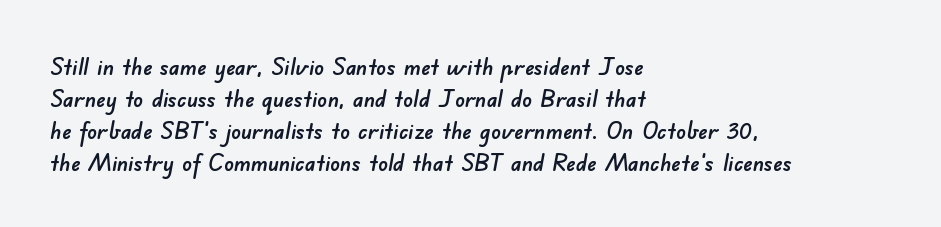
Q: Is the text underlined? A: No.
Q: How is the paragraph aligned? A: Left-aligned.
Q: Is the spacing between letters normal or unusually wide? A: Normal.
Q: Is the spacing between lines tight, normal or loose? A: Normal.
